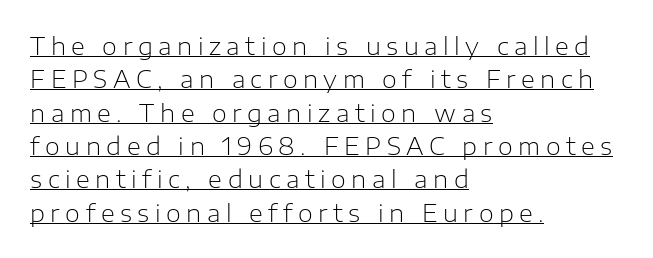
Q: Is the text bold? A: No.
Q: Is the text italic (slanted)? A: No, it is upright.
Q: Is the text underlined? A: Yes.
Q: How is the paragraph aligned? A: Left-aligned.
Q: Is the spacing between letters normal or unusually wide? A: Unusually wide.
Q: Is the spacing between lines tight, normal or loose? A: Normal.
